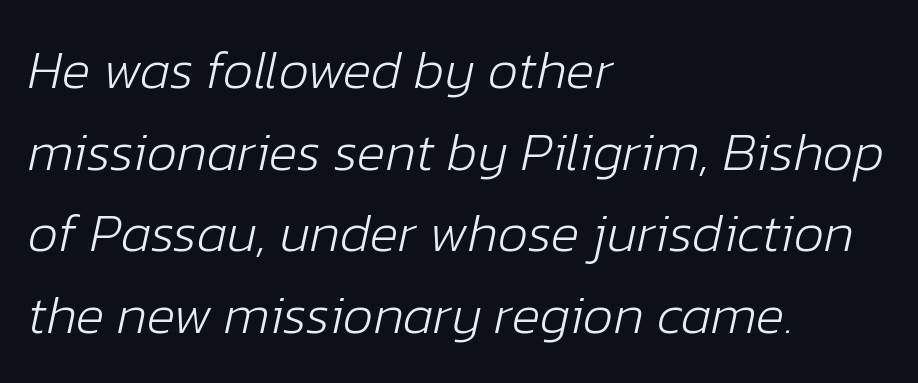
{"italic": "yes", "lean": "right", "slant_degrees": 12, "bold": "no", "weight": "light", "width": "normal", "stroke_contrast": "low", "x_height": "medium", "monospaced": "no", "underline": "no", "align": "left", "line_spacing": "normal", "line_spacing_ratio": 1.51, "letter_spacing": "normal", "letter_spacing_em": 0.0, "glyph_px": 54}
